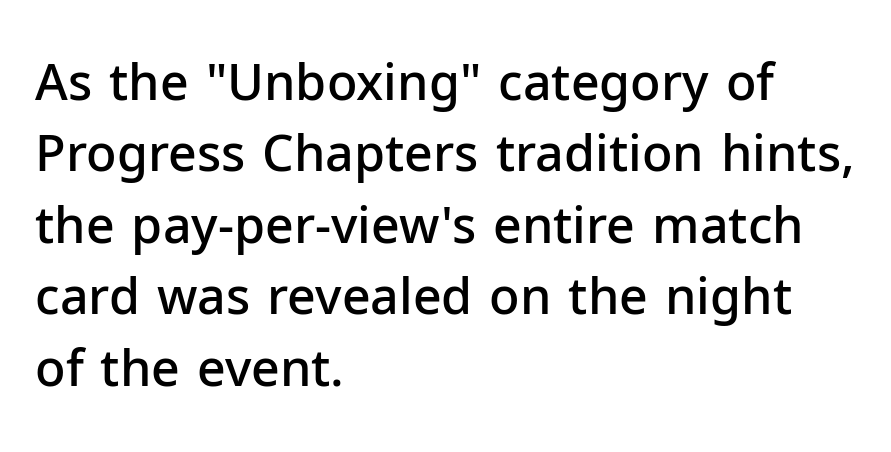
Nothing sits at the stroke ends, so this counts as sans-serif. What stands out about the letter spacing? Nothing — it is the standard amount. Characters remain perfectly vertical along every line. The glyphs are unaccompanied by any horizontal stroke below them. Strokes here are thickened, but only to semibold level. Honestly, the row spacing looks completely unremarkable.
